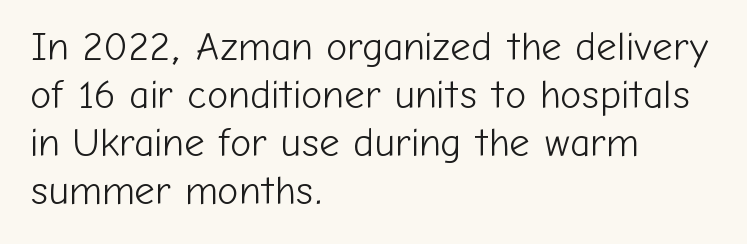
Think of a printed novel: that variable character pitch is what you see here. Between one letter and the next there's only the usual sliver of space. Teacher's note: observe the even left margin — that is flush-left alignment. Honestly, there is no underline to notice here at all. The characters display no serif detailing; their extremities are plain. This sample uses an upright cut, with every glyph sitting square on the baseline.
